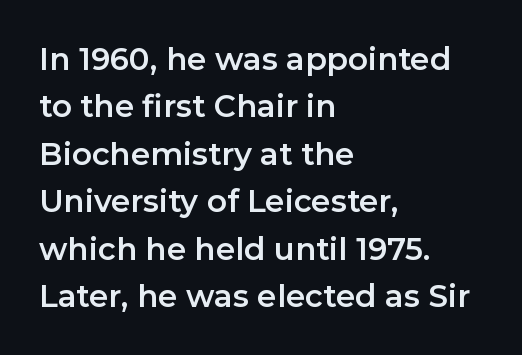
{"serif": "no", "italic": "no", "width": "normal", "stroke_contrast": "low", "x_height": "medium", "monospaced": "no", "underline": "no", "align": "left", "line_spacing": "normal", "line_spacing_ratio": 1.53, "letter_spacing": "normal", "letter_spacing_em": 0.0, "glyph_px": 31}
